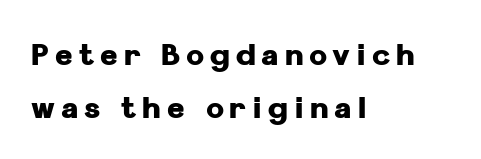
{"serif": "no", "italic": "no", "bold": "yes", "weight": "heavy", "width": "normal", "stroke_contrast": "low", "x_height": "medium", "monospaced": "no", "underline": "no", "align": "left", "line_spacing_ratio": 1.78, "letter_spacing": "wide", "letter_spacing_em": 0.2, "glyph_px": 30}
